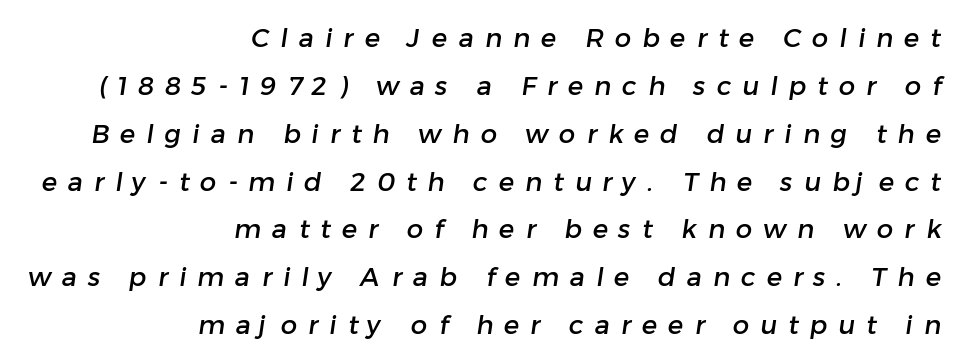
{"underline": "no", "align": "right", "line_spacing_ratio": 1.84, "letter_spacing": "wide", "letter_spacing_em": 0.42, "glyph_px": 26}
